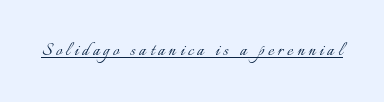
Q: Is the text bold? A: No.
Q: Is the text italic (slanted)? A: Yes.
Q: Is the text underlined? A: Yes.
